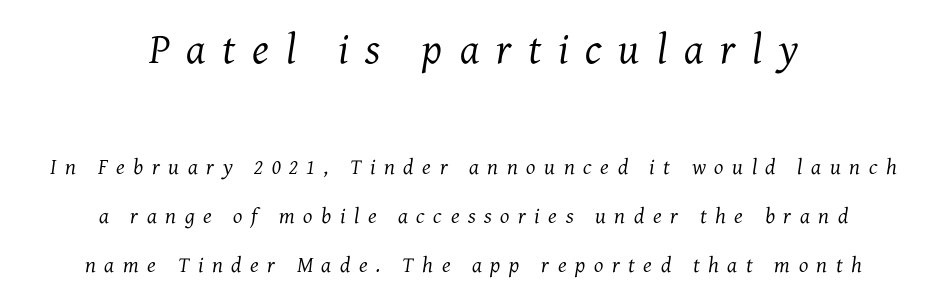
The lines in this sample share a center point and differ in where they start and stop. I'd call this a serif setting — the letters wear small feet. The passage shown leans; its letterforms are oblique. Think of a printed novel: that variable character pitch is what you see here. The designer dialed line spacing up above the default.
